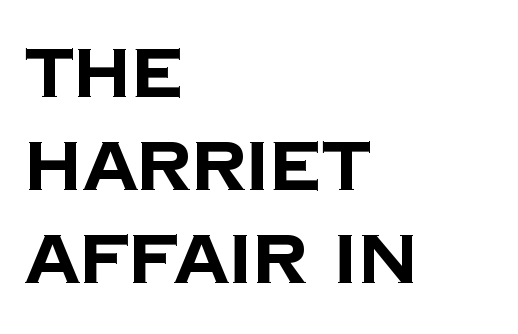
Regarding serifs, this sample does without them. Weight: bold. Each new line begins a customary step beneath the previous one. The passage shown is not underscored anywhere. Horizontally, the lines are justified to the leading edge only. Here the designer chose a conventional face with non-uniform glyph widths.
